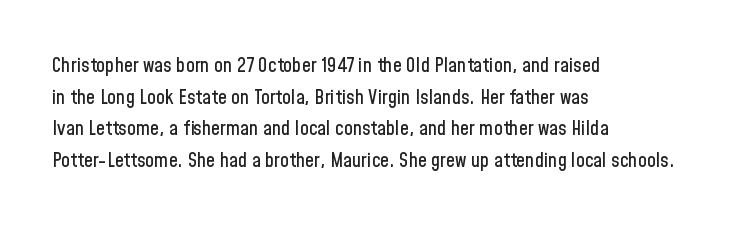
Q: Is the text italic (slanted)? A: No, it is upright.
Q: Is the text underlined? A: No.
Q: How is the paragraph aligned? A: Left-aligned.
Q: Is the spacing between letters normal or unusually wide? A: Normal.
Q: Is the spacing between lines tight, normal or loose? A: Normal.
